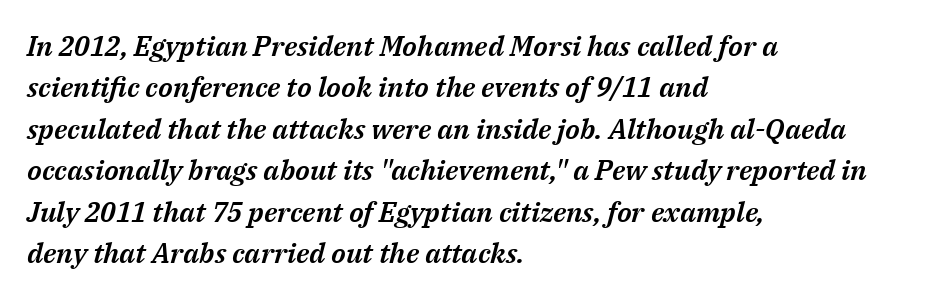
{"italic": "yes", "lean": "right", "slant_degrees": 14, "width": "normal", "stroke_contrast": "medium", "x_height": "medium", "monospaced": "no", "underline": "no", "align": "left", "line_spacing": "normal", "line_spacing_ratio": 1.48, "letter_spacing": "normal", "letter_spacing_em": 0.0, "glyph_px": 28}
